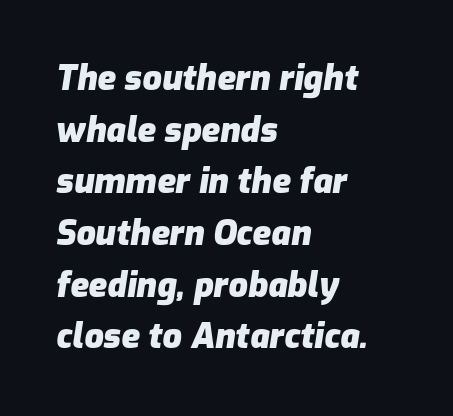
The image shows 34 px heavy type, italic (leaning right); set left-aligned, normal line spacing (1.52x), normal letter spacing, not underlined; low stroke contrast and a medium x-height.
